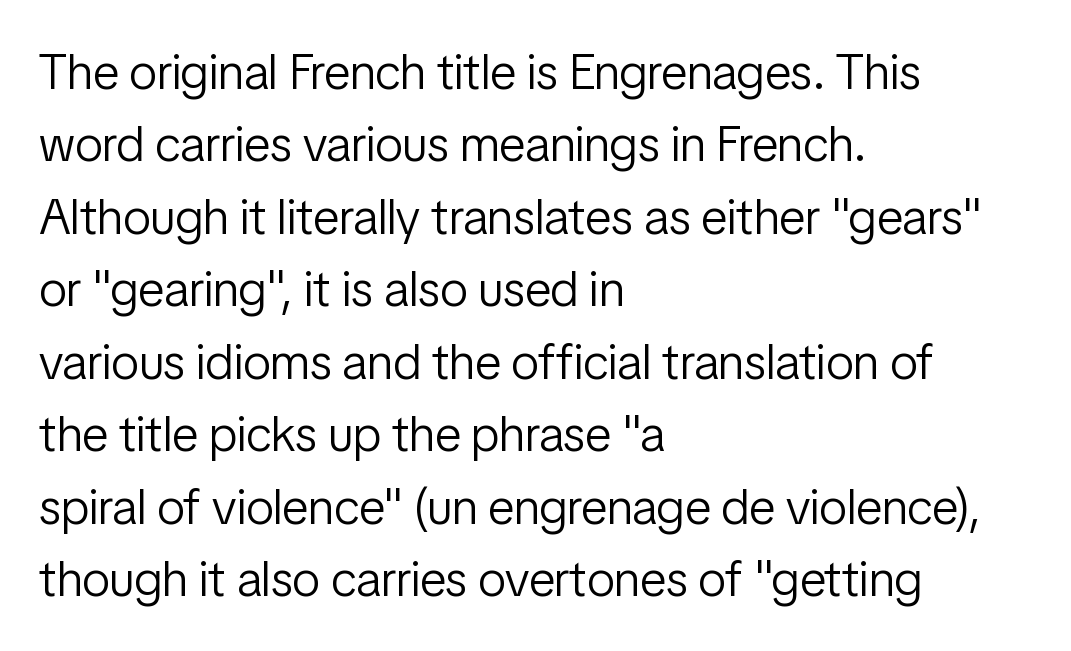
The image shows 50 px light, condensed sans-serif type, upright; set left-aligned, normal line spacing (1.45x), normal letter spacing, not underlined; low stroke contrast and a medium x-height.
